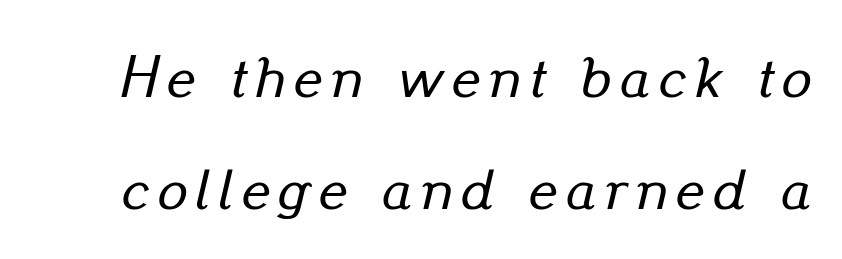
The font's italic variant was chosen for this text. The passage shown is typed in a proportional face where columns would drift. Each row of text sits above clean, open space.
